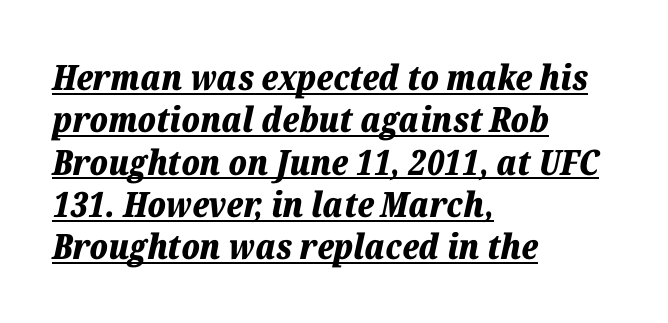
Q: Is the text bold? A: Yes.
Q: Is the text italic (slanted)? A: Yes, it leans right by about 12 degrees.
Q: Is the text underlined? A: Yes.
Q: How is the paragraph aligned? A: Left-aligned.
Q: Is the spacing between letters normal or unusually wide? A: Normal.
Q: Width (condensed, normal, or wide)? A: Normal.
Q: Stroke contrast? A: Low.
Q: x-height? A: Medium.
Q: Monospaced? A: No.
